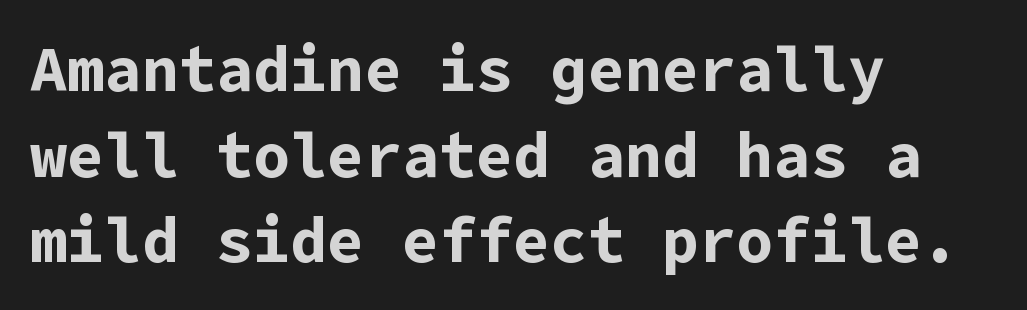
{"serif": "no", "italic": "no", "bold": "yes", "weight": "bold", "width": "normal", "stroke_contrast": "low", "x_height": "medium", "underline": "no", "align": "left", "line_spacing": "normal", "line_spacing_ratio": 1.38, "letter_spacing": "normal", "letter_spacing_em": 0.0, "glyph_px": 62}
